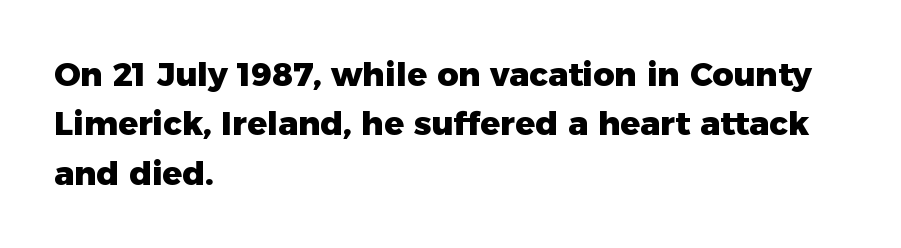
{"serif": "no", "italic": "no", "bold": "yes", "weight": "heavy", "width": "normal", "stroke_contrast": "low", "x_height": "medium", "monospaced": "no", "underline": "no", "align": "left", "line_spacing": "normal", "line_spacing_ratio": 1.5, "letter_spacing": "normal", "letter_spacing_em": 0.0, "glyph_px": 33}
